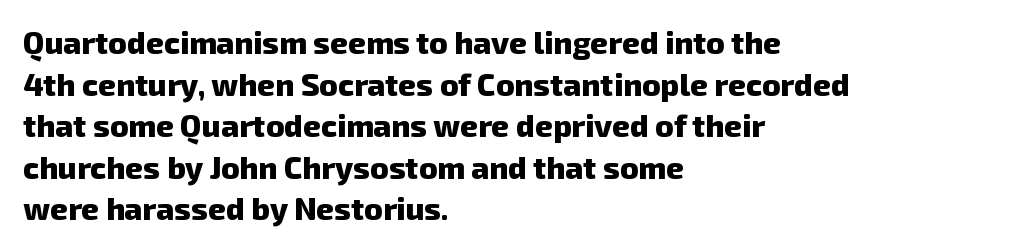
{"serif": "no", "bold": "yes", "weight": "heavy", "width": "normal", "stroke_contrast": "low", "x_height": "medium", "monospaced": "no", "underline": "no", "align": "left", "line_spacing": "normal", "line_spacing_ratio": 1.34, "letter_spacing": "normal", "letter_spacing_em": 0.0, "glyph_px": 31}
